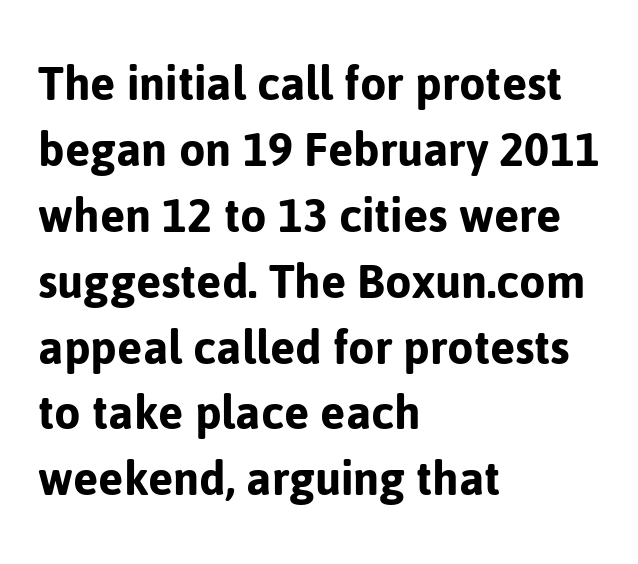
In terms of letterform style, serifs are entirely absent. The paragraph shown leans on its left margin. Honestly, the letter spacing is just normal — you wouldn't notice it. The rendering uses natural spacing where letterforms have individual widths. Clear beneath every line of the passage. Vertical strokes here are truly vertical.
